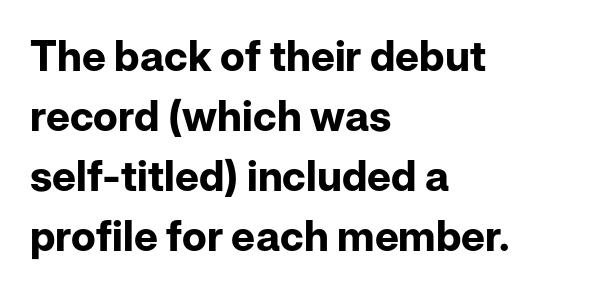
The image shows 42 px bold sans-serif type, upright; set left-aligned, normal line spacing (1.43x), normal letter spacing, not underlined; low stroke contrast and a medium x-height.
